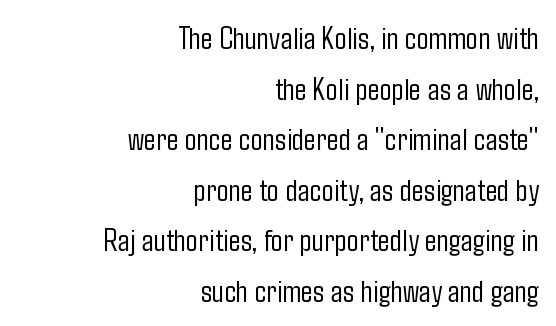
Q: Is the text bold? A: No.
Q: Is the text italic (slanted)? A: No, it is upright.
Q: Is the typeface a serif or a sans-serif typeface? A: Sans-serif.
Q: Is the text underlined? A: No.
Q: How is the paragraph aligned? A: Right-aligned.
Q: Is the spacing between letters normal or unusually wide? A: Normal.
Q: Is the spacing between lines tight, normal or loose? A: Normal.
Q: Width (condensed, normal, or wide)? A: Condensed.
Q: Stroke contrast? A: Low.
Q: x-height? A: Medium.
Q: Monospaced? A: No.
